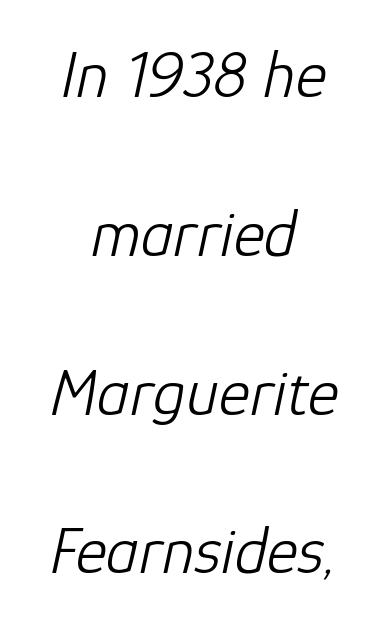
Is this a fixed-width face? No — the glyphs have proportional, varying widths. A great deal of white space separates one row of letters from the next. Just letters on the line, the space beneath them empty. Looking at the ascenders, they clearly lean.
